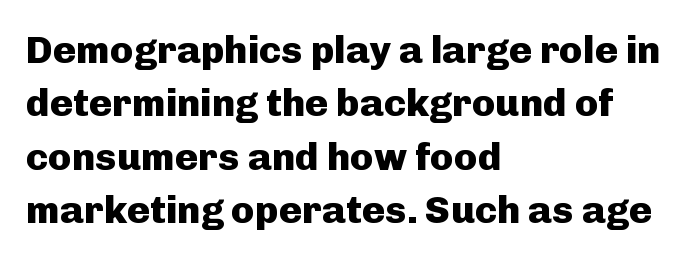
Baseline-to-baseline distance is the conventional proportion of letter height. Each glyph is drawn with heavy, bold strokes. The area under the type is left untouched. Check where the strokes stop: nothing finishes them off — pure sans.
